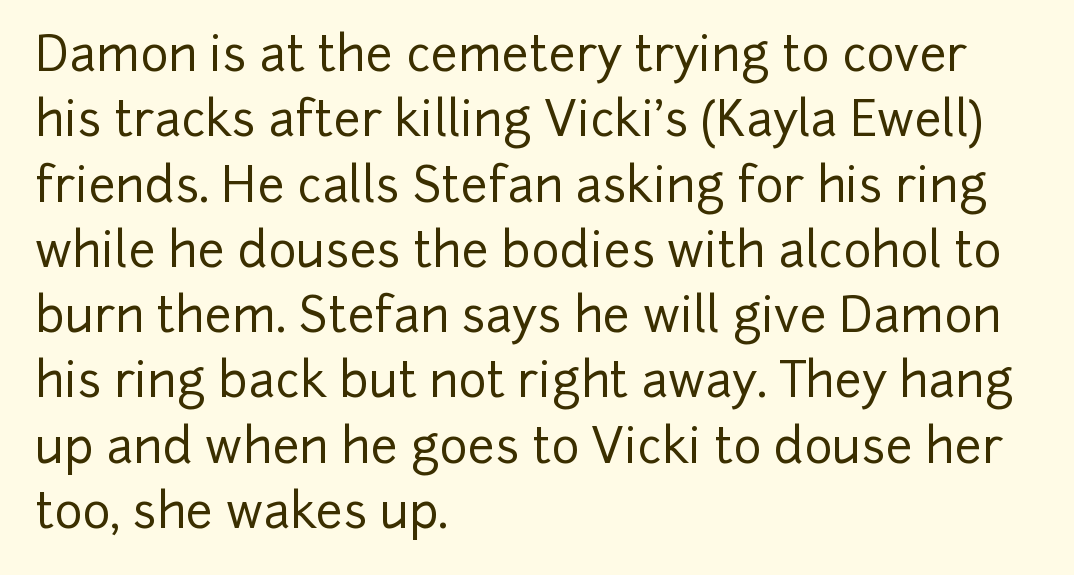
Q: Is the text italic (slanted)? A: No, it is upright.
Q: Is the typeface a serif or a sans-serif typeface? A: Sans-serif.
Q: Is the text underlined? A: No.
Q: How is the paragraph aligned? A: Left-aligned.
Q: Is the spacing between letters normal or unusually wide? A: Normal.
Q: Is the spacing between lines tight, normal or loose? A: Normal.
Q: Width (condensed, normal, or wide)? A: Normal.
Q: Stroke contrast? A: Low.
Q: x-height? A: Medium.
Q: Monospaced? A: No.
